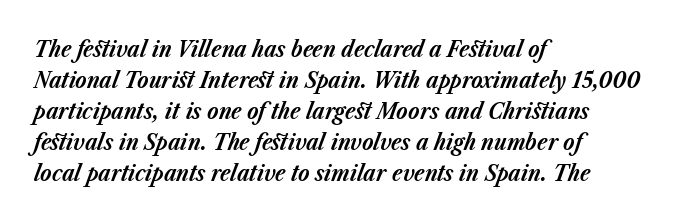
Q: Is the text bold? A: Yes.
Q: Is the text italic (slanted)? A: Yes, it leans right by about 23 degrees.
Q: Is the text underlined? A: No.
Q: How is the paragraph aligned? A: Left-aligned.
Q: Is the spacing between letters normal or unusually wide? A: Normal.
Q: Is the spacing between lines tight, normal or loose? A: Normal.
